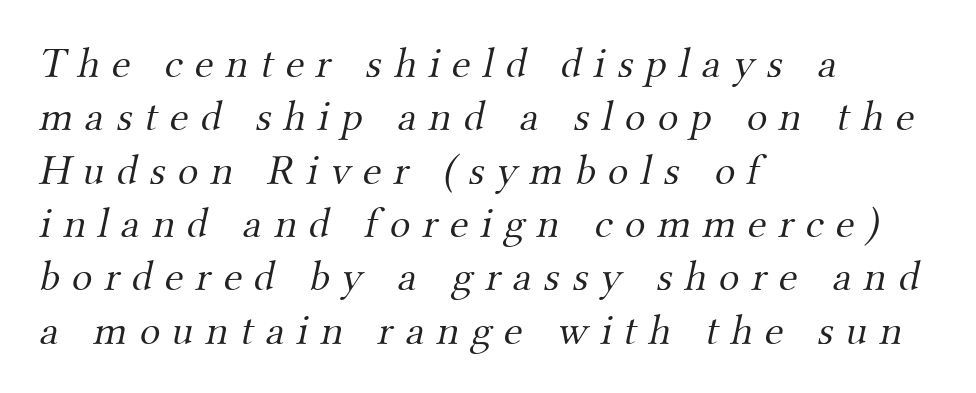
Descenders hang freely into open space. Stroke mass is kept to a normal reading level or below. This rendering uses left alignment, leaving the right contour irregular. The characters display serif detailing at their extremities.
